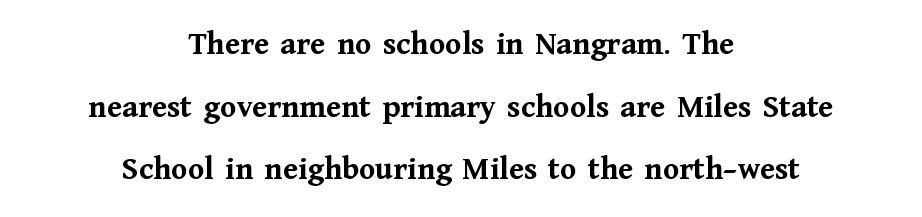
Q: Is the text bold? A: Yes.
Q: Is the text italic (slanted)? A: No, it is upright.
Q: Is the typeface a serif or a sans-serif typeface? A: Serif.
Q: Is the text underlined? A: No.
Q: How is the paragraph aligned? A: Centered.
Q: Is the spacing between letters normal or unusually wide? A: Normal.
Q: Is the spacing between lines tight, normal or loose? A: Loose.
Q: Width (condensed, normal, or wide)? A: Normal.
Q: Stroke contrast? A: Medium.
Q: x-height? A: Medium.
Q: Monospaced? A: No.
